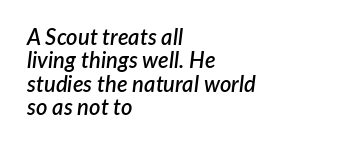
{"italic": "yes", "lean": "right", "slant_degrees": 7, "bold": "semi", "underline": "no", "align": "left", "line_spacing": "tight", "line_spacing_ratio": 1.06, "letter_spacing": "normal", "letter_spacing_em": 0.0, "glyph_px": 22}
